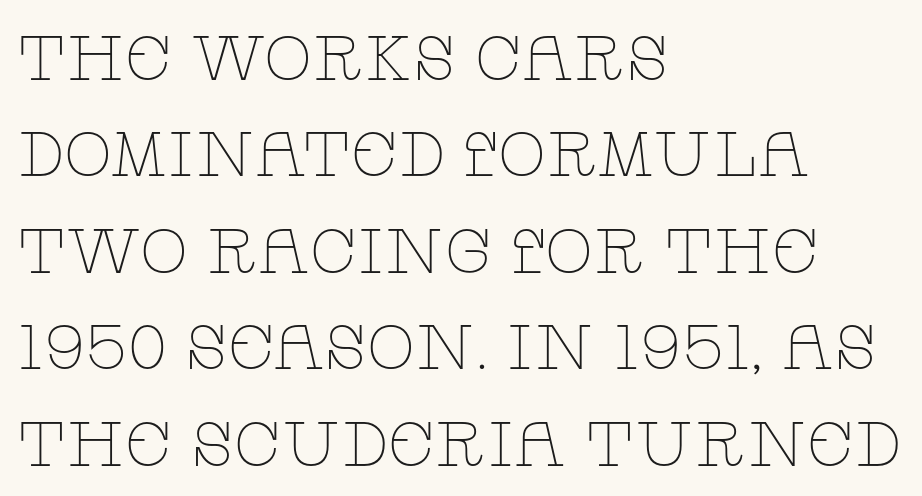
Weight: regular or lighter. Classification — serif. Vertical strokes here are truly vertical. The space beneath each line is pristine and unruled. A typesetter would call this proportional, since set widths differ per character.
